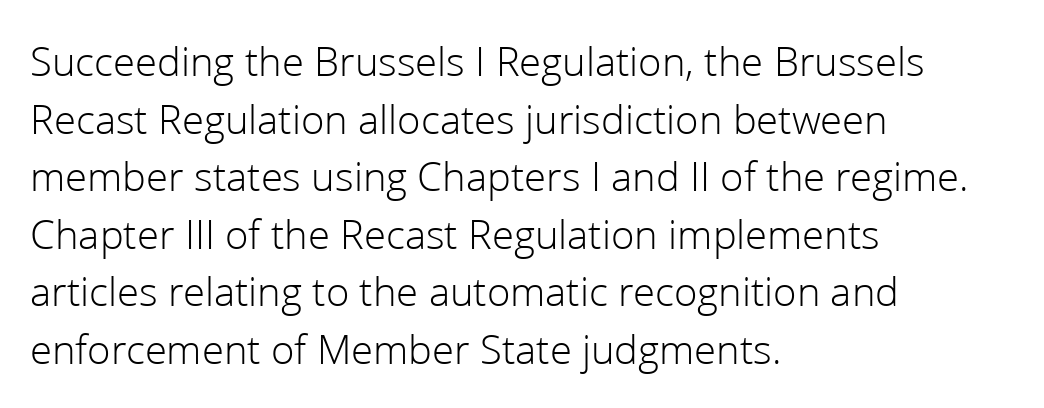
The image shows 43 px light sans-serif type, upright; set left-aligned, normal line spacing (1.34x), normal letter spacing, not underlined; low stroke contrast and a medium x-height.
